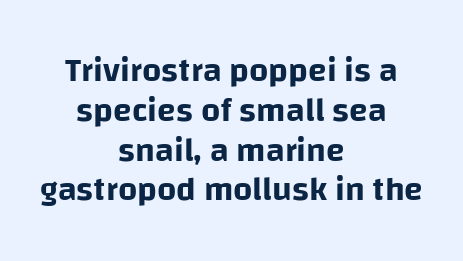
{"serif": "no", "italic": "no", "width": "normal", "stroke_contrast": "low", "x_height": "large", "monospaced": "no", "underline": "no", "align": "center", "line_spacing_ratio": 1.17, "letter_spacing": "normal", "letter_spacing_em": 0.0, "glyph_px": 34}
